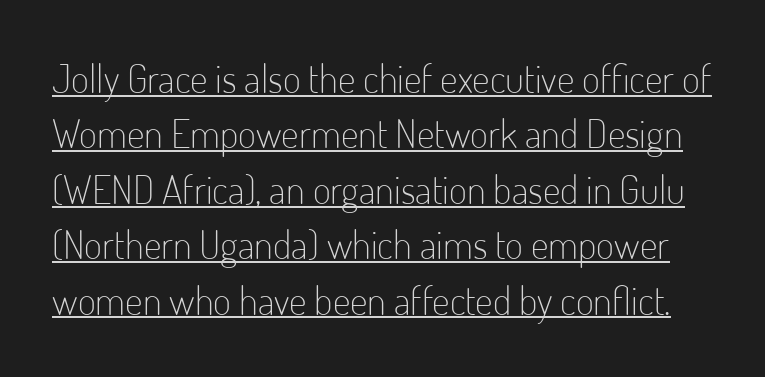
Q: Is the text bold? A: No.
Q: Is the text italic (slanted)? A: No, it is upright.
Q: Is the typeface a serif or a sans-serif typeface? A: Sans-serif.
Q: Is the text underlined? A: Yes.
Q: Is the spacing between letters normal or unusually wide? A: Normal.
Q: Is the spacing between lines tight, normal or loose? A: Normal.
Q: Width (condensed, normal, or wide)? A: Condensed.
Q: Stroke contrast? A: Low.
Q: x-height? A: Small.
Q: Monospaced? A: No.
